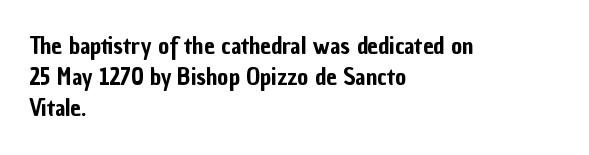
Q: Is the text italic (slanted)? A: No, it is upright.
Q: Is the text underlined? A: No.
Q: How is the paragraph aligned? A: Left-aligned.
Q: Is the spacing between letters normal or unusually wide? A: Normal.
Q: Is the spacing between lines tight, normal or loose? A: Normal.
